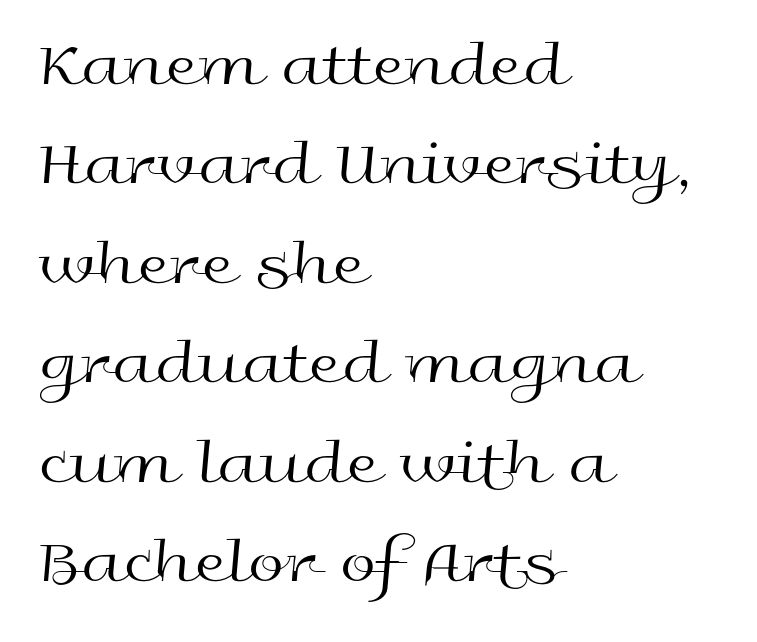
The image shows 65 px regular-weight, wide sans-serif type, upright; set left-aligned, normal line spacing (1.53x), normal letter spacing, not underlined; a medium x-height.
